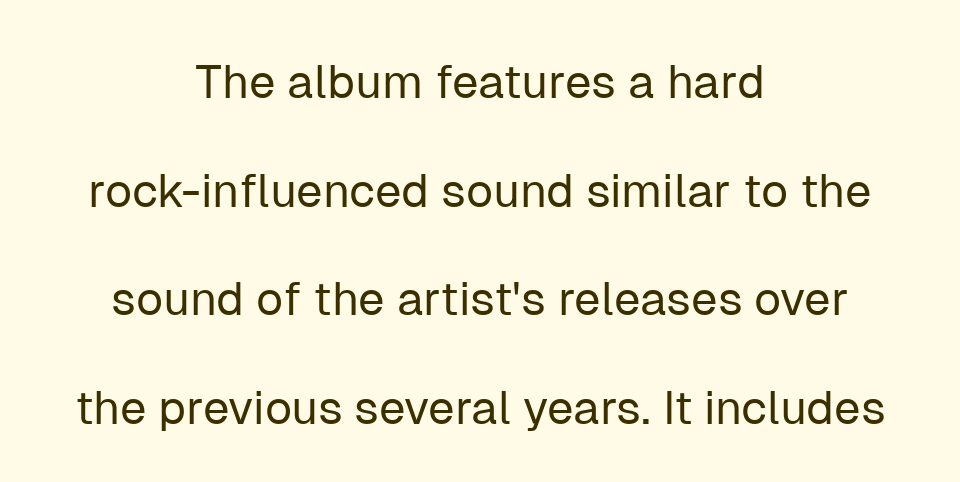
{"serif": "no", "italic": "no", "bold": "no", "weight": "regular", "width": "normal", "stroke_contrast": "low", "x_height": "medium", "monospaced": "no", "underline": "no", "align": "center", "line_spacing": "loose", "line_spacing_ratio": 2.31, "letter_spacing": "normal", "letter_spacing_em": 0.0, "glyph_px": 47}
